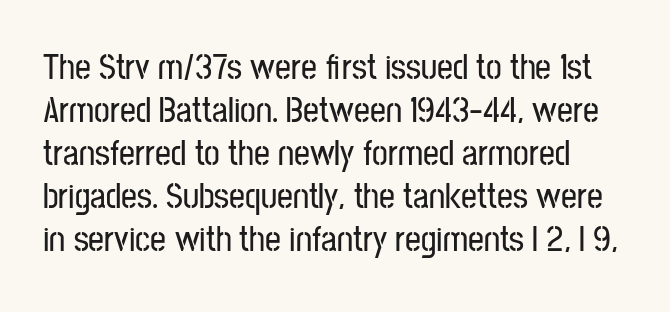
The image shows 35 px condensed sans-serif type, upright; set line spacing 1.23x, normal letter spacing, not underlined; low stroke contrast and a medium x-height.
